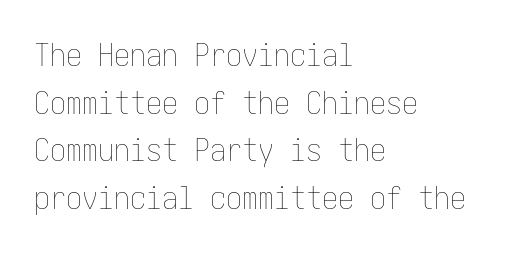
Italic? Not at all — the glyphs are vertical. Summary of weight: not heavy and not bold. Only glyphs here, with clear space below each row. Here the glyphs are tracked normally, forming tight word shapes. The designer left line spacing at the default.
